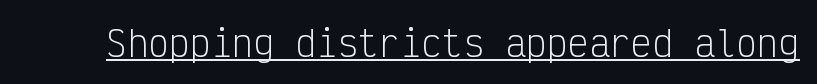
Q: Is the text bold? A: No.
Q: Is the text italic (slanted)? A: No, it is upright.
Q: Is the typeface a serif or a sans-serif typeface? A: Sans-serif.
Q: Is the text underlined? A: Yes.
Q: Is the spacing between letters normal or unusually wide? A: Normal.
Q: Width (condensed, normal, or wide)? A: Condensed.
Q: Stroke contrast? A: Low.
Q: x-height? A: Medium.
Q: Monospaced? A: Yes.
